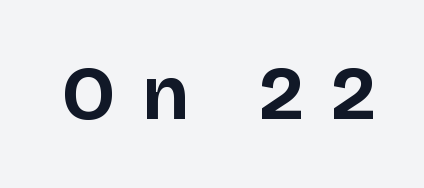
Is there any slant? The stems are plumb. Anything drawn beneath the words? Only blank space. How heavy is the stroke? Heavy — this is a bold. Looks like regular typesetting: each glyph gets only the width it needs. Display-style spreading of the glyphs; the letterfit is very open. A sans-serif font was chosen for this passage.
